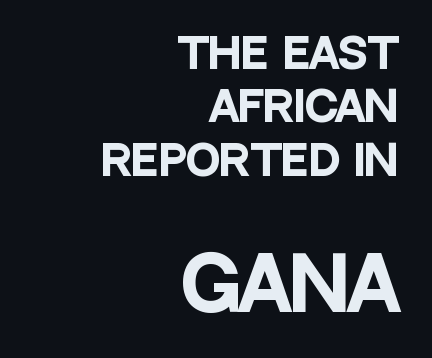
Q: Is the text bold? A: Yes.
Q: Is the text italic (slanted)? A: No, it is upright.
Q: Is the typeface a serif or a sans-serif typeface? A: Sans-serif.
Q: Is the text underlined? A: No.
Q: How is the paragraph aligned? A: Right-aligned.
Q: Is the spacing between letters normal or unusually wide? A: Normal.
Q: Is the spacing between lines tight, normal or loose? A: Normal.
Q: Which block of text is set in a larger size, the first (top) or the second (bottom)? A: The second (bottom) one.
Q: Width (condensed, normal, or wide)? A: Condensed.
Q: Stroke contrast? A: Low.
Q: x-height? A: Large.
Q: Monospaced? A: No.
